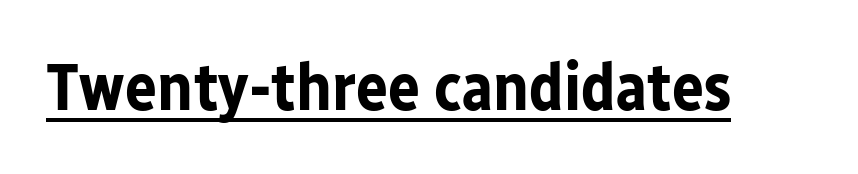
Caption: lettering with a line underneath. The letters sit at their default tracking, neither squeezed nor spread. I'd describe the lettering as bold — thick and assertive. Every stem runs plumb, perpendicular to the baseline.
